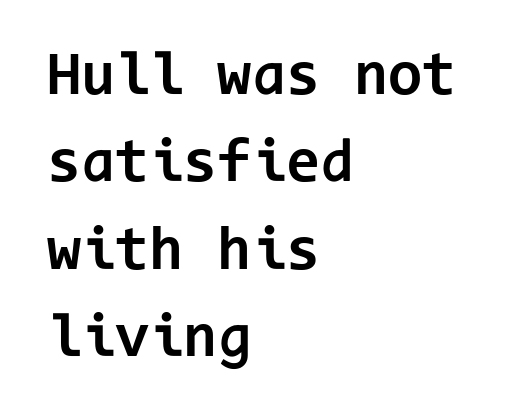
Q: Is the text bold? A: Yes.
Q: Is the text italic (slanted)? A: No, it is upright.
Q: Is the typeface a serif or a sans-serif typeface? A: Sans-serif.
Q: Is the text underlined? A: No.
Q: How is the paragraph aligned? A: Left-aligned.
Q: Is the spacing between letters normal or unusually wide? A: Normal.
Q: Is the spacing between lines tight, normal or loose? A: Normal.
Q: Width (condensed, normal, or wide)? A: Normal.
Q: Stroke contrast? A: Low.
Q: x-height? A: Medium.
Q: Monospaced? A: Yes.
